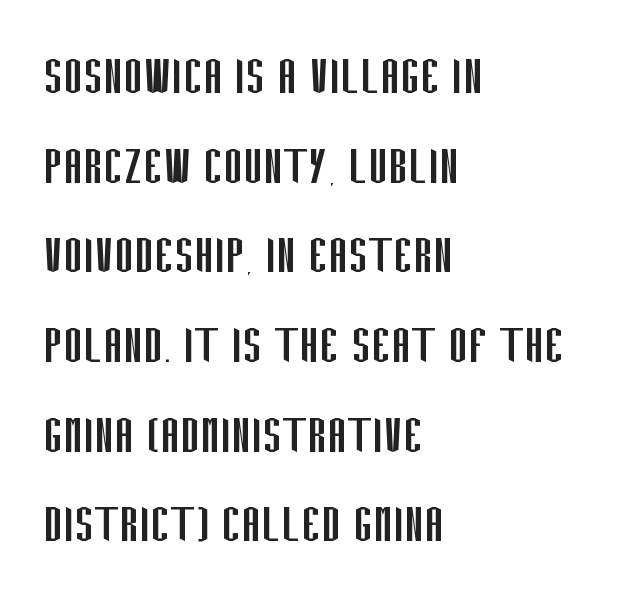
{"serif": "no", "italic": "no", "bold": "no", "weight": "regular", "width": "condensed", "stroke_contrast": "low", "x_height": "large", "monospaced": "no", "underline": "no", "align": "left", "line_spacing": "normal", "line_spacing_ratio": 1.52, "letter_spacing": "normal", "letter_spacing_em": 0.0, "glyph_px": 59}
